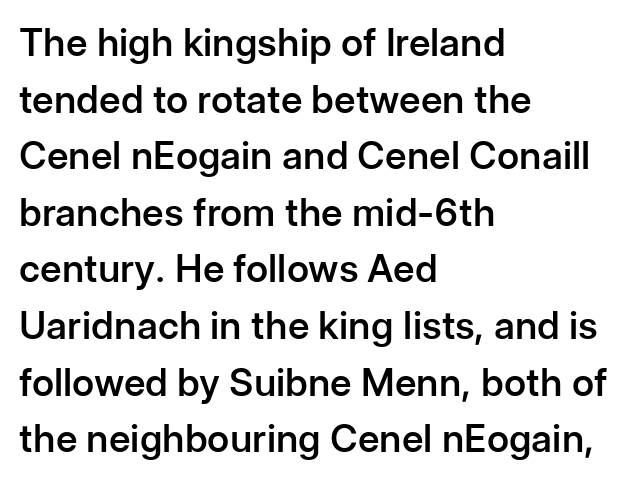
{"serif": "no", "italic": "no", "bold": "semi", "weight": "semibold", "width": "normal", "stroke_contrast": "low", "x_height": "medium", "monospaced": "no", "underline": "no", "align": "left", "line_spacing": "normal", "line_spacing_ratio": 1.49, "letter_spacing": "normal", "letter_spacing_em": 0.0, "glyph_px": 38}
